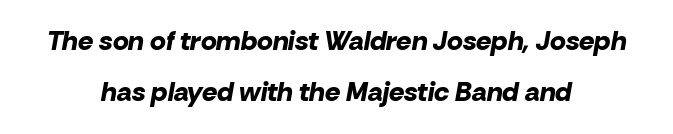
The whitespace from short lines is split evenly between both sides. Words appear dense and cohesive because spacing is normal. Heavy, bold letterforms. The foot of each line stays bare and open.
